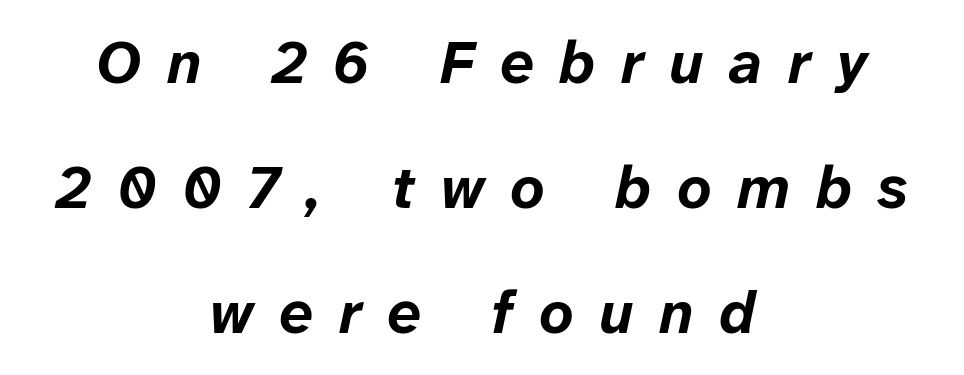
Q: Is the text bold? A: Yes.
Q: Is the text italic (slanted)? A: Yes, it leans right by about 12 degrees.
Q: Is the text underlined? A: No.
Q: How is the paragraph aligned? A: Centered.
Q: Is the spacing between letters normal or unusually wide? A: Unusually wide.
Q: Is the spacing between lines tight, normal or loose? A: Loose.
Q: Width (condensed, normal, or wide)? A: Normal.
Q: Stroke contrast? A: Low.
Q: x-height? A: Medium.
Q: Monospaced? A: No.
